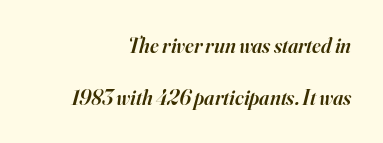
Clear beneath every line of the passage. Quick note: interline space is abundant. If you drew a ruler down the right edge, every line would touch it. If you drew a line through each stem, it would be angled. There is no visible air inserted between adjacent glyphs. Bold? Not quite — semibold, heavier than regular but stopping short.
